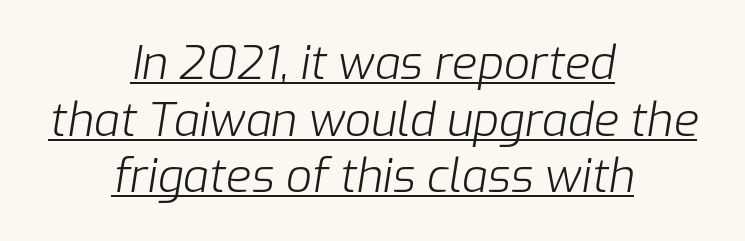
Think standard paragraph weight, or any step lighter than that. Here the designer chose a conventional face with non-uniform glyph widths. The specimen reads as italic at a glance. Line starts and ends both wander, symmetrically.
